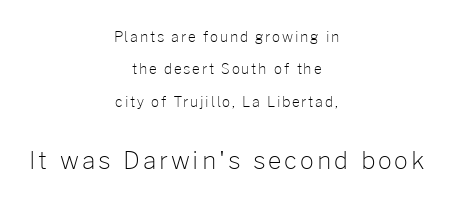
{"italic": "no", "bold": "no", "underline": "no", "align": "center", "line_spacing": "loose", "line_spacing_ratio": 2.32, "larger_block": "second", "size_ratio": 1.71, "glyph_px": 24}
